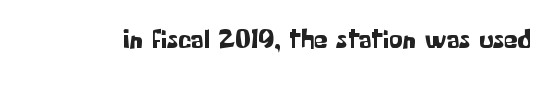
Q: Is the text italic (slanted)? A: No, it is upright.
Q: Is the text underlined? A: No.
Q: Is the spacing between letters normal or unusually wide? A: Normal.
